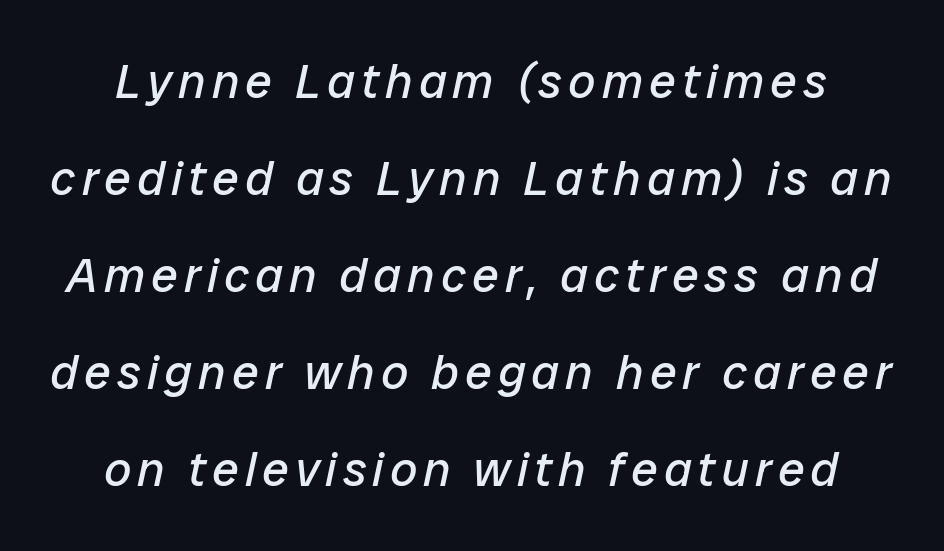
Q: Is the text bold? A: No.
Q: Is the text italic (slanted)? A: Yes, it leans right by about 12 degrees.
Q: Is the text underlined? A: No.
Q: Is the spacing between lines tight, normal or loose? A: Loose.
Q: Width (condensed, normal, or wide)? A: Normal.
Q: Stroke contrast? A: Low.
Q: x-height? A: Medium.
Q: Monospaced? A: No.
